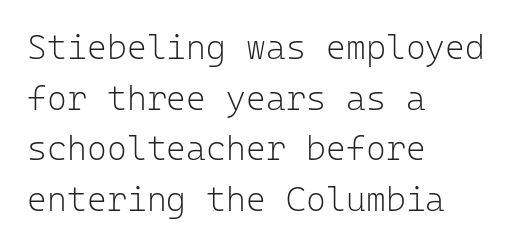
The image shows 34 px light sans-serif type, upright, monospaced; set left-aligned, normal line spacing (1.49x), normal letter spacing, not underlined; low stroke contrast and a medium x-height.
